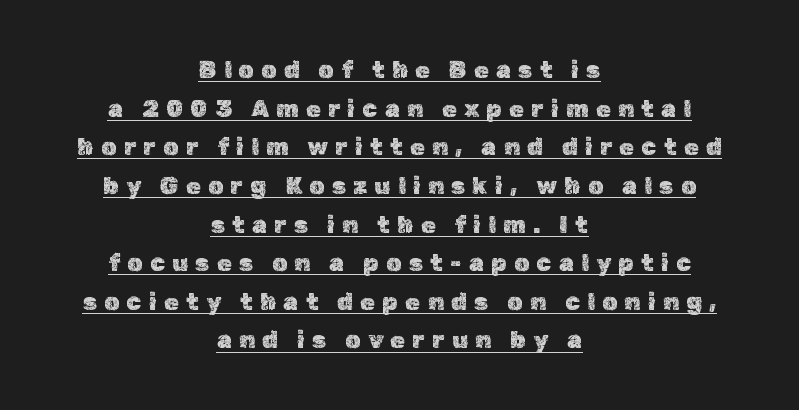
Honestly, the underline is the first thing you notice here. Characters remain perfectly vertical along every line. The compositor balanced each line on the midline. Quick note: interline space is typical. Does extra space separate the letters? Yes, quite a lot of it.
